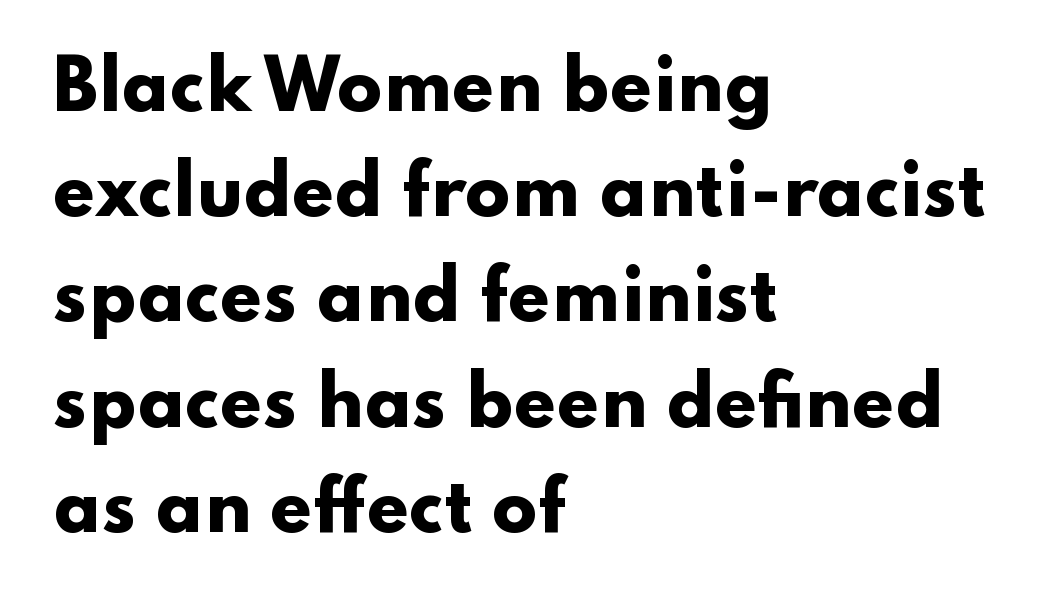
{"serif": "no", "italic": "no", "bold": "yes", "weight": "heavy", "width": "wide", "stroke_contrast": "low", "x_height": "small", "monospaced": "no", "underline": "no", "align": "left", "line_spacing": "normal", "line_spacing_ratio": 1.57, "letter_spacing": "normal", "letter_spacing_em": 0.0, "glyph_px": 67}
